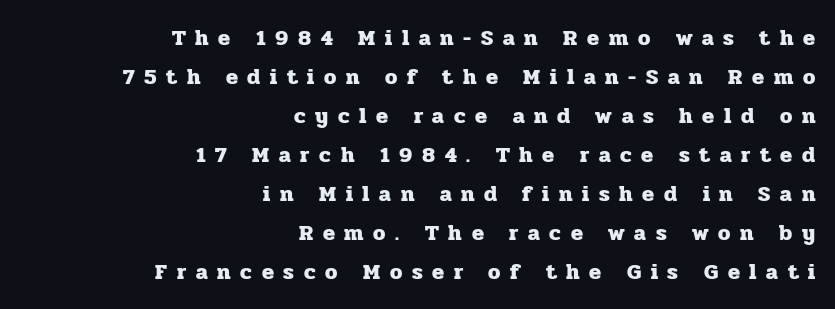
{"italic": "no", "bold": "yes", "underline": "no", "align": "right", "line_spacing_ratio": 1.77, "letter_spacing": "wide", "letter_spacing_em": 0.44, "glyph_px": 22}
